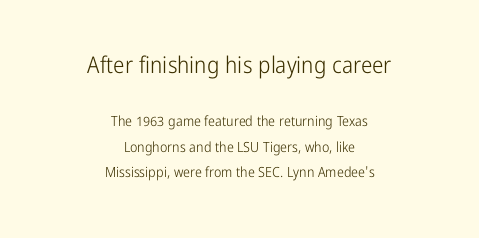
Q: Is the text bold? A: No.
Q: Is the text italic (slanted)? A: No, it is upright.
Q: Is the text underlined? A: No.
Q: How is the paragraph aligned? A: Centered.
Q: Is the spacing between letters normal or unusually wide? A: Normal.
Q: Which block of text is set in a larger size, the first (top) or the second (bottom)? A: The first (top) one.
